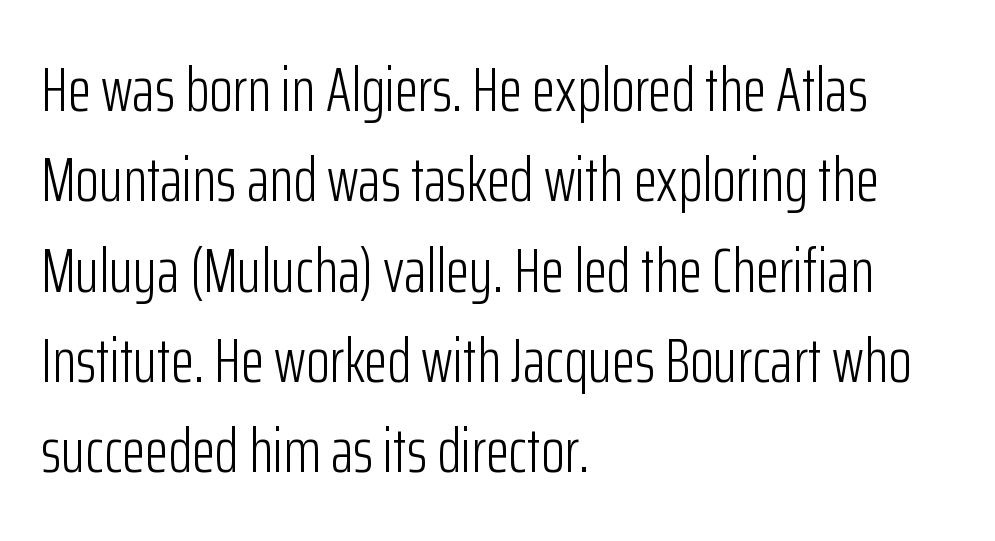
The passage shown has conventional tracking throughout. Nothing heavy about these letters — not bold at all. A classic flush-left, rag-right setting is used for this passage. Only glyphs here, with clear space below each row.
